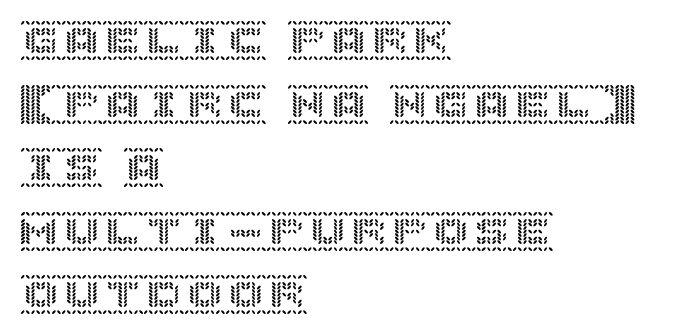
Q: Is the text italic (slanted)? A: No, it is upright.
Q: Is the text underlined? A: No.
Q: How is the paragraph aligned? A: Left-aligned.
Q: Is the spacing between letters normal or unusually wide? A: Normal.
Q: Is the spacing between lines tight, normal or loose? A: Normal.
Q: Width (condensed, normal, or wide)? A: Normal.
Q: x-height? A: Large.
